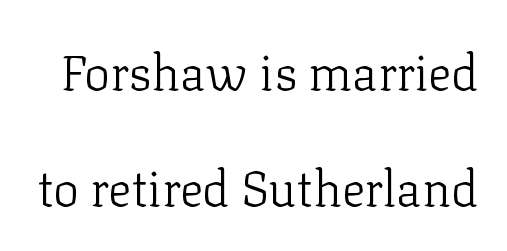
The image shows 49 px light serif type, upright; set loose line spacing (2.36x), normal letter spacing, not underlined; low stroke contrast and a medium x-height.
